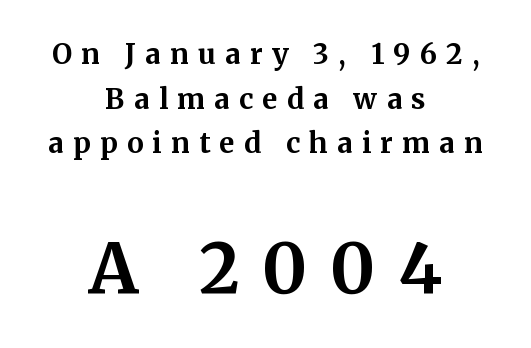
{"serif": "yes", "italic": "no", "bold": "yes", "weight": "bold", "width": "normal", "stroke_contrast": "medium", "x_height": "medium", "monospaced": "no", "underline": "no", "align": "center", "line_spacing": "normal", "line_spacing_ratio": 1.59, "letter_spacing": "wide", "letter_spacing_em": 0.33, "larger_block": "second", "size_ratio": 2.46, "glyph_px": 69}
